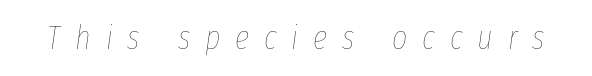
The rendering applies a slant to the glyphs. Character widths vary here, with narrow letters taking less room than wide ones. No letter is thick-stroked: the sample isn't bold. Each row of text sits above clean, open space. Short note: letters widely spaced.
